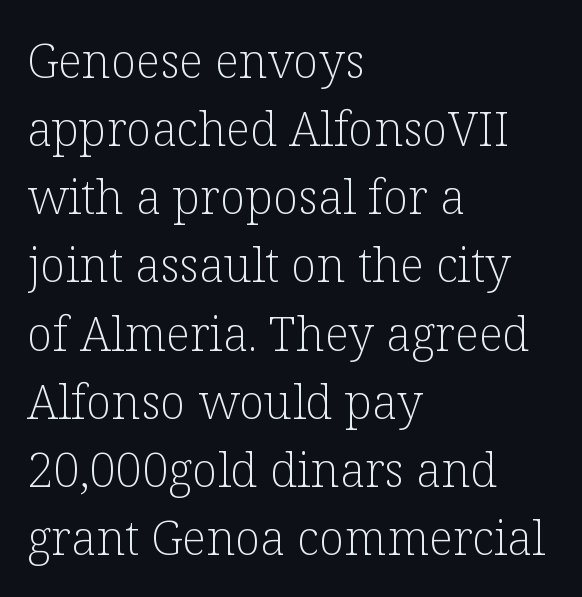
Q: Is the text bold? A: No.
Q: Is the text italic (slanted)? A: No, it is upright.
Q: Is the typeface a serif or a sans-serif typeface? A: Serif.
Q: Is the text underlined? A: No.
Q: How is the paragraph aligned? A: Left-aligned.
Q: Is the spacing between letters normal or unusually wide? A: Normal.
Q: Is the spacing between lines tight, normal or loose? A: Normal.
Q: Width (condensed, normal, or wide)? A: Normal.
Q: Stroke contrast? A: Low.
Q: x-height? A: Medium.
Q: Monospaced? A: No.
